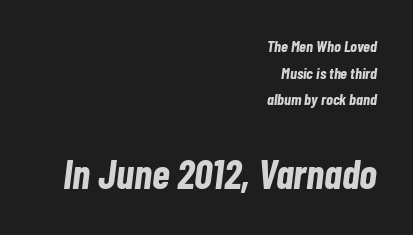
Q: Is the text bold? A: Yes.
Q: Is the text italic (slanted)? A: Yes, it leans right by about 7 degrees.
Q: Is the text underlined? A: No.
Q: How is the paragraph aligned? A: Right-aligned.
Q: Is the spacing between letters normal or unusually wide? A: Normal.
Q: Is the spacing between lines tight, normal or loose? A: Normal.
Q: Which block of text is set in a larger size, the first (top) or the second (bottom)? A: The second (bottom) one.
Q: Width (condensed, normal, or wide)? A: Condensed.
Q: Stroke contrast? A: Low.
Q: x-height? A: Medium.
Q: Monospaced? A: No.
